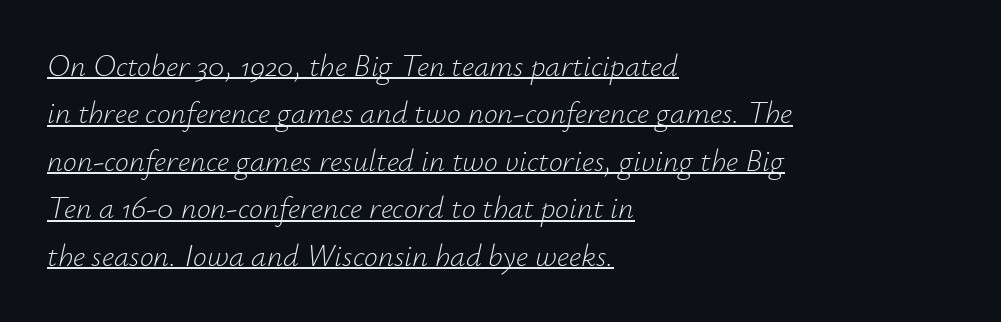
This sample carries an underscore along the baseline area. The passage is arranged the way most books set body copy — flush left. What stands out about the letter spacing? Nothing — it is the standard amount. The typesetting does not lean heavy: it is not bold. A normal amount of white space separates one row of letters from the next.
